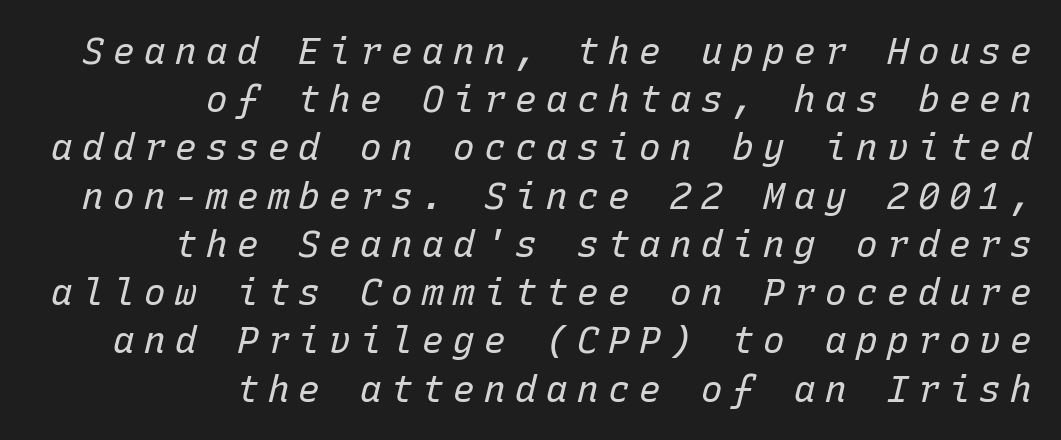
The image shows 36 px regular-weight type, italic (leaning right), monospaced; set right-aligned, normal line spacing (1.34x), unusually wide letter spacing (+0.26 em), not underlined; low stroke contrast and a medium x-height.
